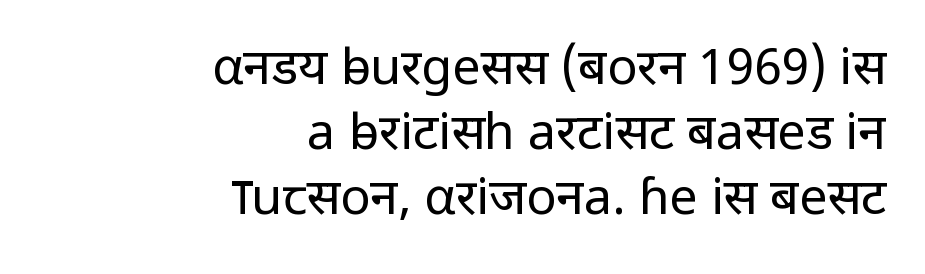
Q: Is the text bold? A: No.
Q: Is the text italic (slanted)? A: No, it is upright.
Q: Is the typeface a serif or a sans-serif typeface? A: Sans-serif.
Q: Is the text underlined? A: No.
Q: How is the paragraph aligned? A: Right-aligned.
Q: Is the spacing between letters normal or unusually wide? A: Normal.
Q: Is the spacing between lines tight, normal or loose? A: Normal.
Q: Width (condensed, normal, or wide)? A: Normal.
Q: Stroke contrast? A: Low.
Q: x-height? A: Medium.
Q: Monospaced? A: No.
